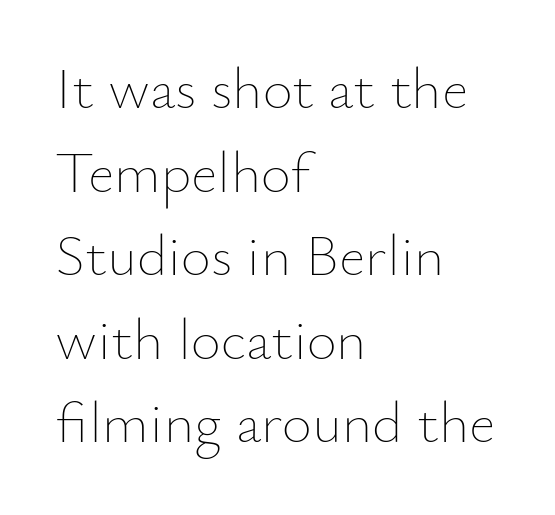
{"italic": "no", "bold": "no", "weight": "thin", "width": "normal", "stroke_contrast": "low", "x_height": "small", "monospaced": "no", "underline": "no", "align": "left", "line_spacing": "normal", "line_spacing_ratio": 1.44, "letter_spacing": "normal", "letter_spacing_em": 0.0, "glyph_px": 58}
